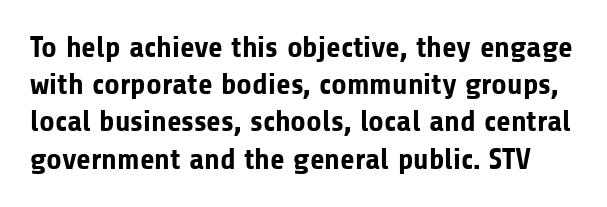
Q: Is the text bold? A: Yes.
Q: Is the text italic (slanted)? A: No, it is upright.
Q: Is the typeface a serif or a sans-serif typeface? A: Sans-serif.
Q: Is the text underlined? A: No.
Q: Is the spacing between letters normal or unusually wide? A: Normal.
Q: Width (condensed, normal, or wide)? A: Normal.
Q: Stroke contrast? A: Low.
Q: x-height? A: Medium.
Q: Monospaced? A: No.
